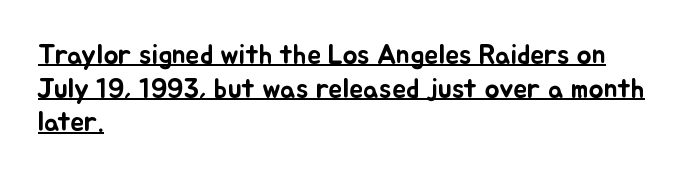
{"italic": "no", "width": "normal", "stroke_contrast": "low", "x_height": "small", "monospaced": "no", "underline": "yes", "align": "left", "line_spacing_ratio": 1.2, "letter_spacing": "normal", "letter_spacing_em": 0.0, "glyph_px": 28}
